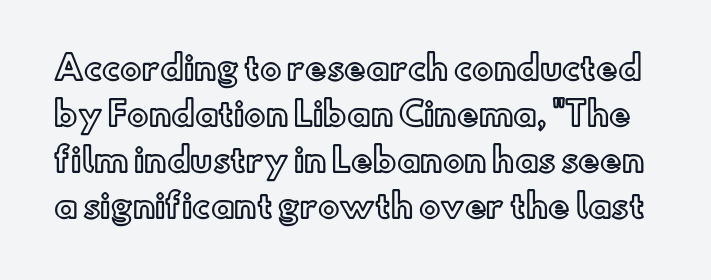
Normally led — the rows are evenly, conventionally spaced. The letters advance in unequal steps, a hallmark of proportional type. Lines of text with bare space underneath. A roman cut, with each character standing at attention. Letter spacing: default.
